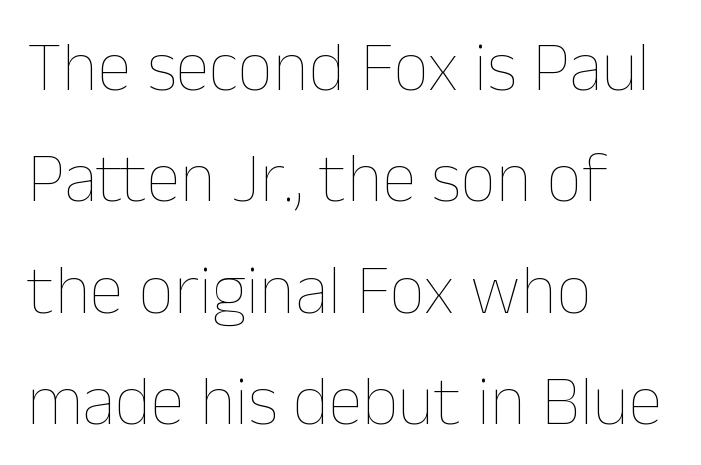
The image shows 70 px thin type, upright; set left-aligned, normal line spacing (1.59x), normal letter spacing, not underlined; low stroke contrast and a medium x-height.
